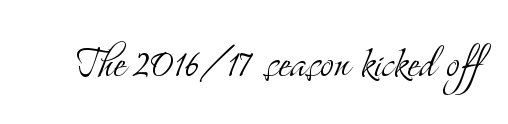
{"serif": "yes", "bold": "no", "weight": "light", "width": "condensed", "stroke_contrast": "medium", "x_height": "small", "monospaced": "no", "underline": "no", "letter_spacing": "normal", "letter_spacing_em": 0.0, "glyph_px": 53}
